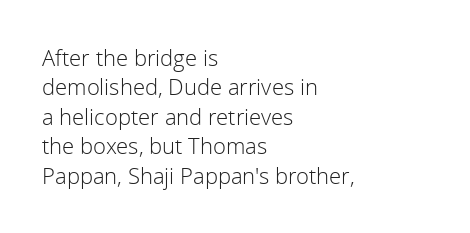
Bare-footed words on every line. Every stem runs plumb, perpendicular to the baseline. The typesetting does not lean heavy: it is not bold. Tracking value appears to be zero — textbook default spacing. The vertical gap from one line to the next is medium.
